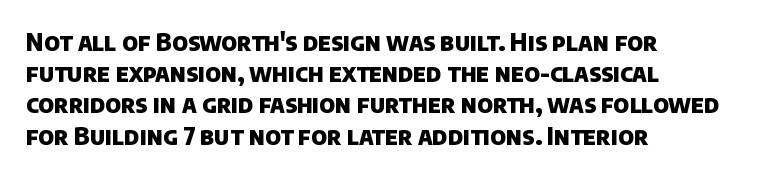
The baseline area is clear. The typesetter chose a ragged-right arrangement here. The leading is moderate, giving the passage an even texture. What weight is shown? A full bold with thick strokes. Letter spacing: default.
